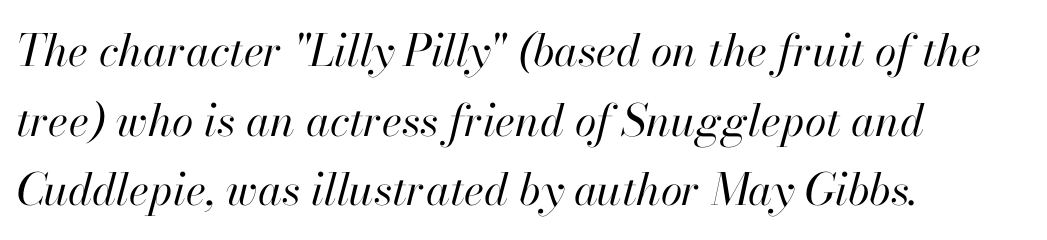
{"italic": "yes", "lean": "right", "slant_degrees": 13, "bold": "no", "weight": "regular", "width": "normal", "stroke_contrast": "high", "x_height": "small", "monospaced": "no", "underline": "no", "align": "left", "line_spacing": "normal", "line_spacing_ratio": 1.58, "letter_spacing": "normal", "letter_spacing_em": 0.0, "glyph_px": 44}
